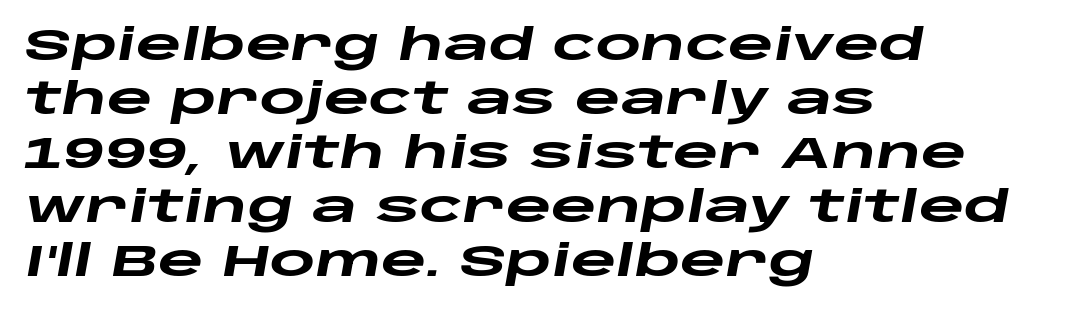
Check under the words: just untouched page. You could call the tracking neutral — neither tight nor loose. You could not count columns in this text — the font is proportionally spaced. Bold? Absolutely — the strokes are thick and heavy. Each line starts at the same left margin while the right side varies.
